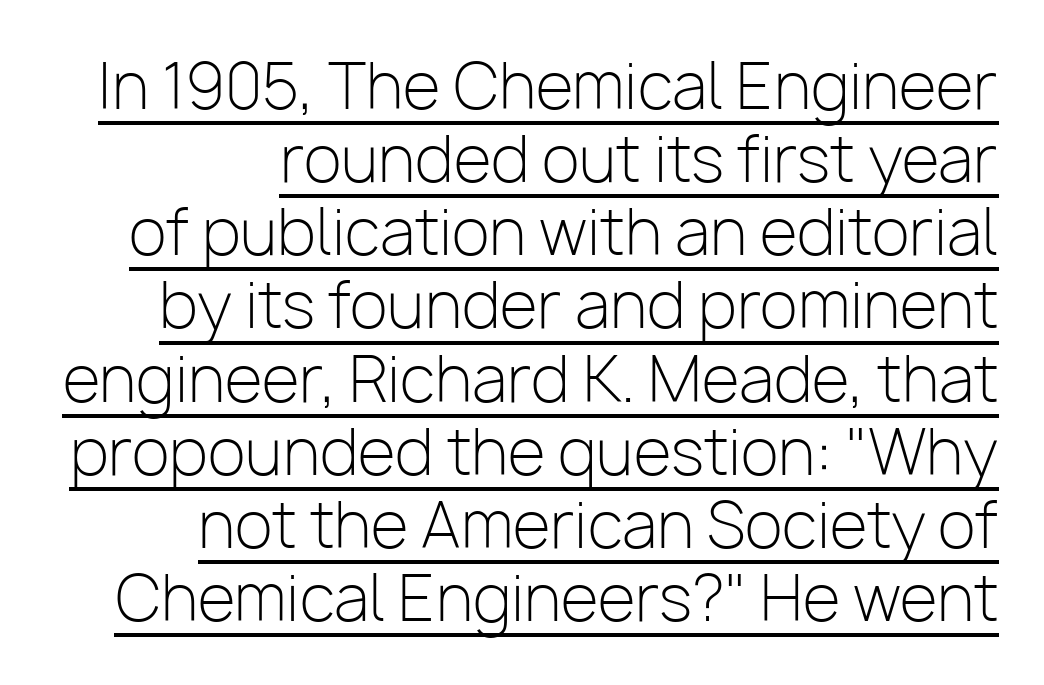
The letters stand straight up with perfectly vertical stems. Think of a printed novel: that variable character pitch is what you see here. The passage shown has conventional tracking throughout. Glance below the letters and you will spot a drawn line.
